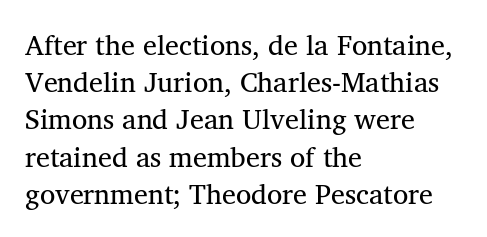
Q: Is the text bold? A: No.
Q: Is the text italic (slanted)? A: No, it is upright.
Q: Is the typeface a serif or a sans-serif typeface? A: Serif.
Q: Is the text underlined? A: No.
Q: How is the paragraph aligned? A: Left-aligned.
Q: Is the spacing between letters normal or unusually wide? A: Normal.
Q: Is the spacing between lines tight, normal or loose? A: Normal.
Q: Width (condensed, normal, or wide)? A: Normal.
Q: Stroke contrast? A: Medium.
Q: x-height? A: Medium.
Q: Monospaced? A: No.
